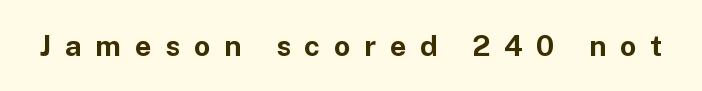
Examine the stroke ends and you'll find no serifs. The face used here is rendered with a markedly widened letterfit. Is this a fixed-width face? No — the glyphs have proportional, varying widths. Notice how the stems are strictly vertical — no italics here.
